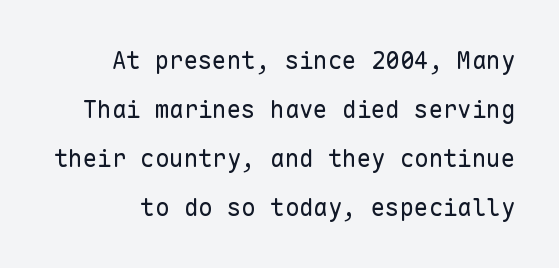
{"italic": "no", "bold": "no", "underline": "no", "line_spacing": "loose", "line_spacing_ratio": 2.04, "letter_spacing": "normal", "letter_spacing_em": 0.0, "glyph_px": 24}
